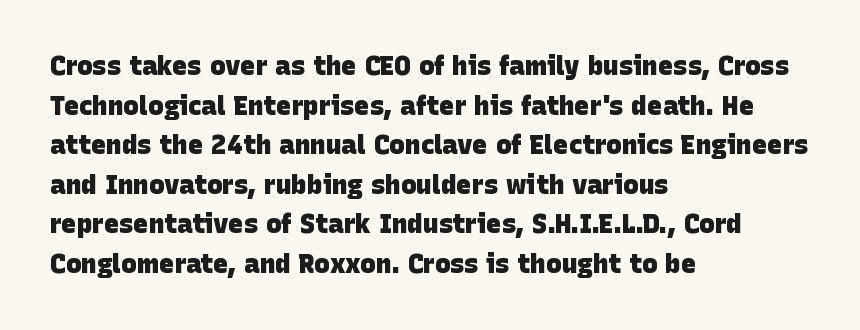
{"bold": "yes", "underline": "no", "align": "left", "line_spacing": "normal", "line_spacing_ratio": 1.52, "letter_spacing": "normal", "letter_spacing_em": 0.0, "glyph_px": 26}
